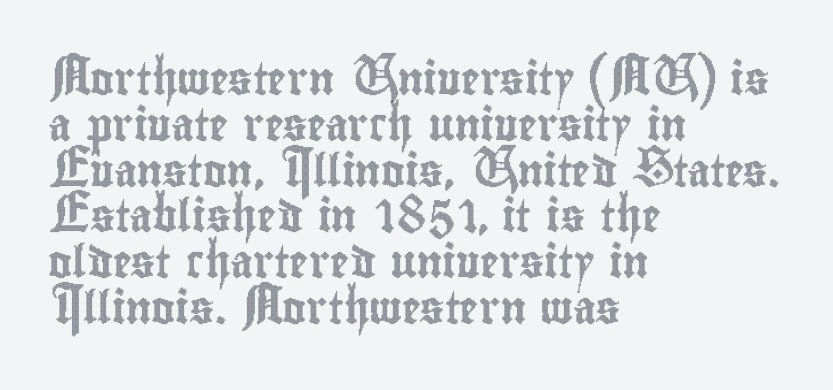
The image shows 32 px condensed type, upright; set left-aligned, normal line spacing (1.43x), normal letter spacing, not underlined; a small x-height.
